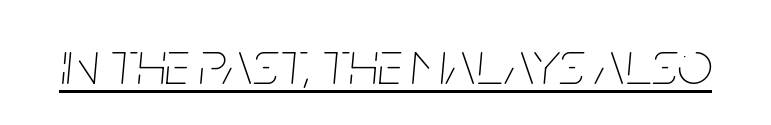
The image shows 62 px thin, condensed type, italic (leaning right); set normal letter spacing, underlined; low stroke contrast and a large x-height.
